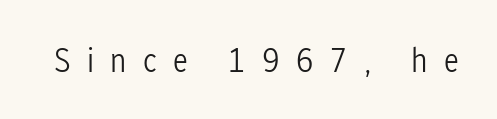
{"serif": "no", "italic": "no", "bold": "no", "weight": "light", "width": "condensed", "stroke_contrast": "low", "x_height": "medium", "monospaced": "no", "underline": "no", "letter_spacing": "wide", "letter_spacing_em": 0.47, "glyph_px": 35}
